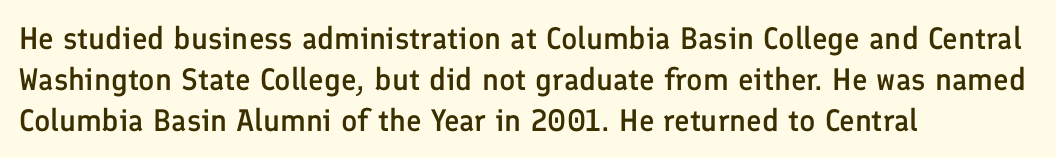
{"serif": "no", "italic": "no", "bold": "semi", "weight": "semibold", "width": "normal", "stroke_contrast": "low", "x_height": "medium", "monospaced": "no", "underline": "no", "align": "left", "line_spacing": "normal", "line_spacing_ratio": 1.32, "letter_spacing": "normal", "letter_spacing_em": 0.0, "glyph_px": 31}
